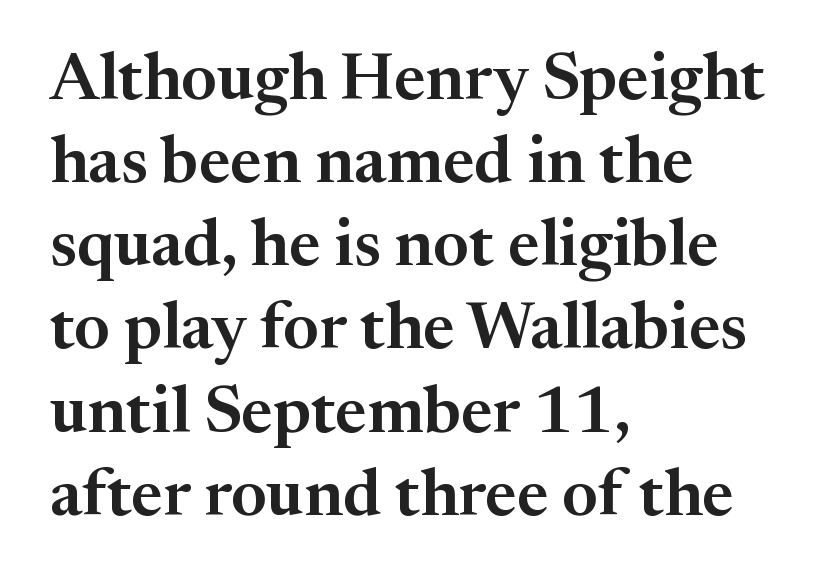
{"serif": "yes", "italic": "no", "width": "normal", "stroke_contrast": "medium", "x_height": "medium", "monospaced": "no", "underline": "no", "align": "left", "line_spacing": "normal", "line_spacing_ratio": 1.26, "letter_spacing": "normal", "letter_spacing_em": 0.0, "glyph_px": 66}
